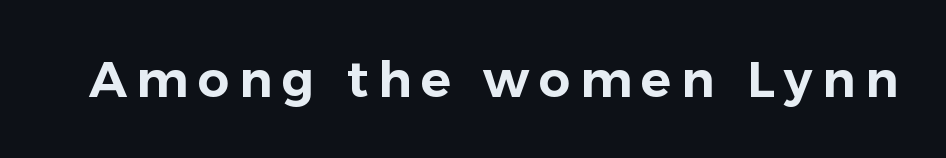
Q: Is the text italic (slanted)? A: No, it is upright.
Q: Is the typeface a serif or a sans-serif typeface? A: Sans-serif.
Q: Is the text underlined? A: No.
Q: Width (condensed, normal, or wide)? A: Normal.
Q: Stroke contrast? A: Low.
Q: x-height? A: Medium.
Q: Monospaced? A: No.
